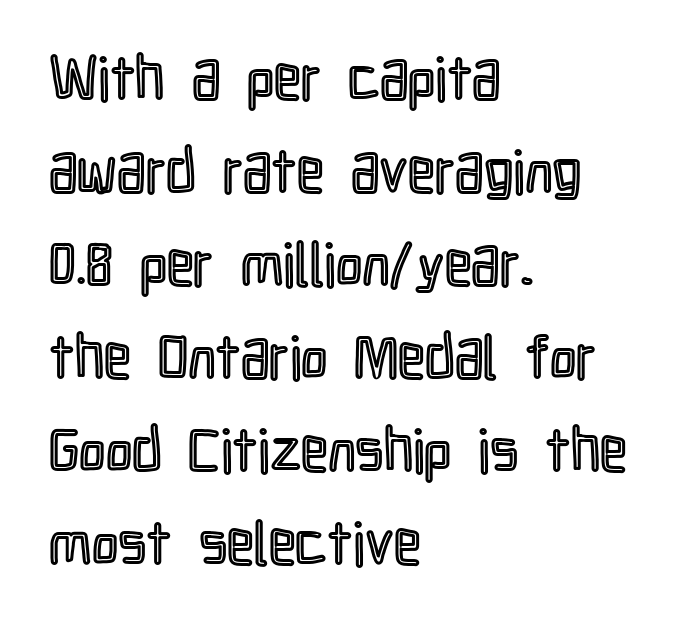
Q: Is the text italic (slanted)? A: No, it is upright.
Q: Is the text underlined? A: No.
Q: How is the paragraph aligned? A: Left-aligned.
Q: Is the spacing between letters normal or unusually wide? A: Normal.
Q: Is the spacing between lines tight, normal or loose? A: Normal.
Q: Width (condensed, normal, or wide)? A: Condensed.
Q: x-height? A: Medium.
Q: Monospaced? A: No.
